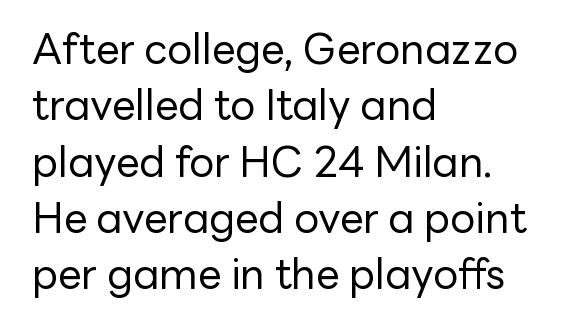
The image shows 42 px regular-weight sans-serif type, upright; set left-aligned, normal line spacing (1.34x), normal letter spacing, not underlined; low stroke contrast and a medium x-height.
